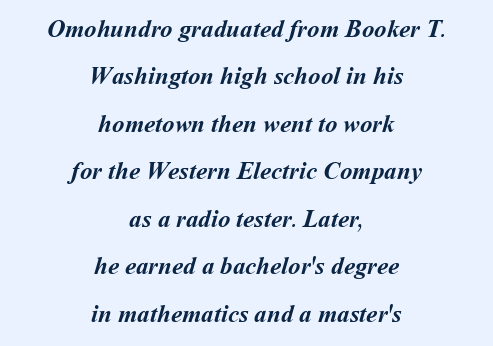
Q: Is the text bold? A: Yes.
Q: Is the text underlined? A: No.
Q: How is the paragraph aligned? A: Centered.
Q: Is the spacing between letters normal or unusually wide? A: Normal.
Q: Is the spacing between lines tight, normal or loose? A: Loose.
